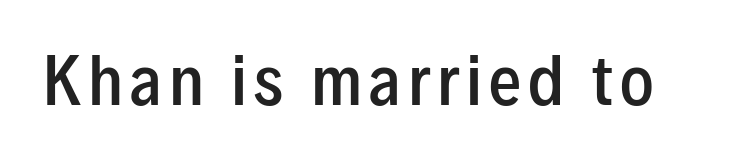
Q: Is the text bold? A: Semi-bold.
Q: Is the text italic (slanted)? A: No, it is upright.
Q: Is the typeface a serif or a sans-serif typeface? A: Sans-serif.
Q: Is the text underlined? A: No.
Q: Width (condensed, normal, or wide)? A: Condensed.
Q: Stroke contrast? A: Low.
Q: x-height? A: Medium.
Q: Monospaced? A: No.
